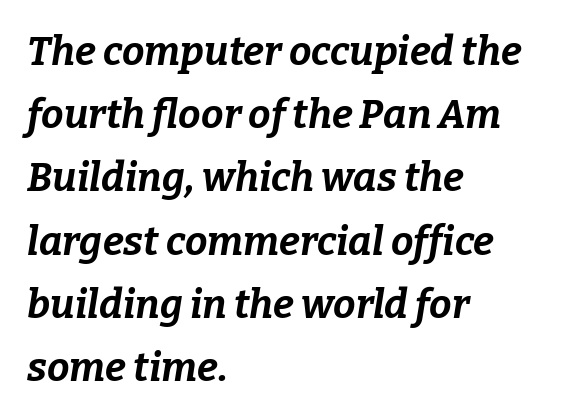
Q: Is the text bold? A: Yes.
Q: Is the text italic (slanted)? A: Yes, it leans right by about 9 degrees.
Q: Is the text underlined? A: No.
Q: How is the paragraph aligned? A: Left-aligned.
Q: Is the spacing between letters normal or unusually wide? A: Normal.
Q: Is the spacing between lines tight, normal or loose? A: Normal.
Q: Width (condensed, normal, or wide)? A: Normal.
Q: Stroke contrast? A: Low.
Q: x-height? A: Medium.
Q: Monospaced? A: No.
